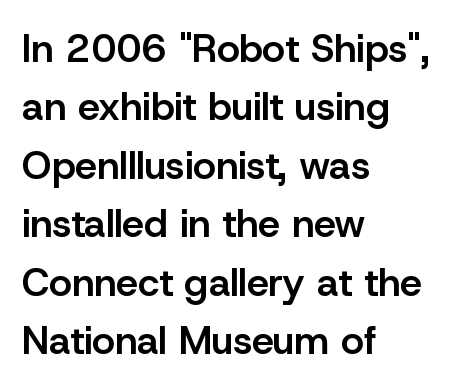
Q: Is the text bold? A: Semi-bold.
Q: Is the text italic (slanted)? A: No, it is upright.
Q: Is the typeface a serif or a sans-serif typeface? A: Sans-serif.
Q: Is the text underlined? A: No.
Q: How is the paragraph aligned? A: Left-aligned.
Q: Is the spacing between letters normal or unusually wide? A: Normal.
Q: Is the spacing between lines tight, normal or loose? A: Normal.
Q: Width (condensed, normal, or wide)? A: Normal.
Q: Stroke contrast? A: Low.
Q: x-height? A: Medium.
Q: Monospaced? A: No.
